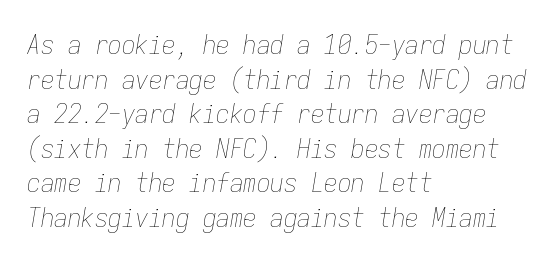
How would I describe the line gaps? Plain and ordinary. One-word summary of the alignment: left. A light-to-regular cut is what we see here. Observe the ordinary spacing: letters are neighbours, not strangers. Any mark beneath the type? The region is blank. The letters are slanted; this is an italic face.
